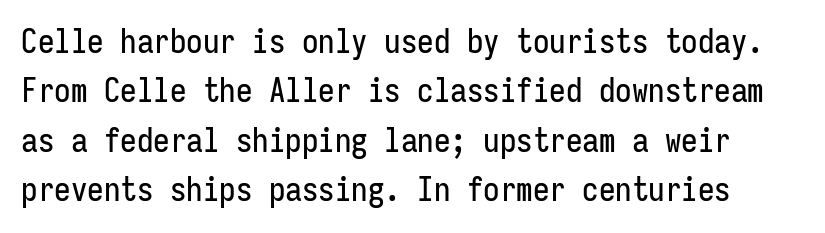
The image shows 33 px condensed sans-serif type, upright, monospaced; set normal line spacing (1.5x), normal letter spacing, not underlined; low stroke contrast and a medium x-height.
